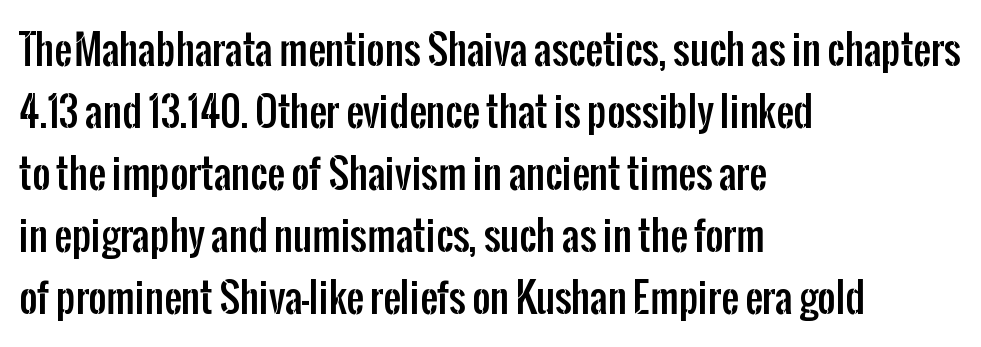
The image shows 39 px condensed sans-serif type, upright; set left-aligned, normal line spacing (1.59x), normal letter spacing, not underlined; low stroke contrast and a medium x-height.
